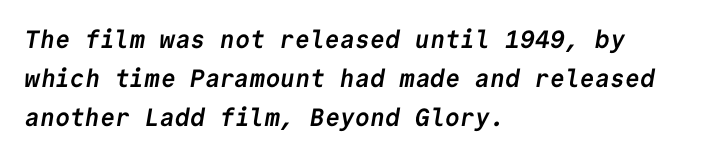
{"bold": "yes", "underline": "no", "align": "left", "line_spacing": "normal", "line_spacing_ratio": 1.56, "letter_spacing": "normal", "letter_spacing_em": 0.0, "glyph_px": 25}
